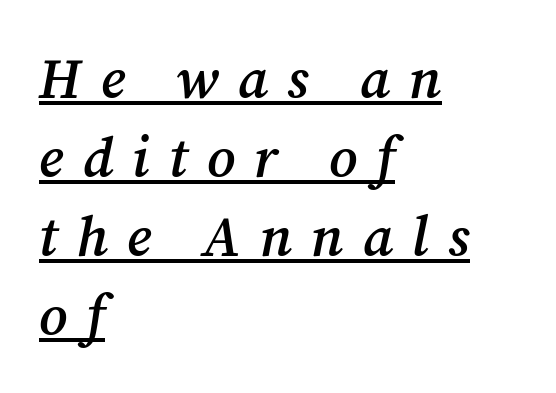
{"serif": "yes", "italic": "yes", "lean": "right", "slant_degrees": 12, "bold": "semi", "weight": "semibold", "width": "normal", "stroke_contrast": "medium", "x_height": "medium", "monospaced": "no", "underline": "yes", "align": "left", "line_spacing": "normal", "line_spacing_ratio": 1.41, "letter_spacing": "wide", "letter_spacing_em": 0.34, "glyph_px": 56}
